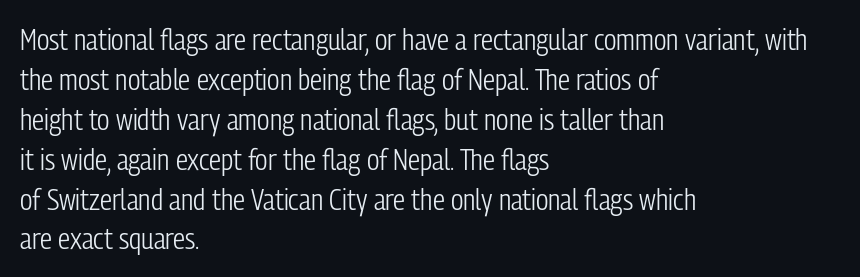
{"serif": "no", "italic": "no", "bold": "no", "weight": "light", "width": "condensed", "stroke_contrast": "low", "x_height": "medium", "monospaced": "no", "underline": "no", "align": "left", "line_spacing": "normal", "line_spacing_ratio": 1.33, "letter_spacing": "normal", "letter_spacing_em": 0.0, "glyph_px": 30}
